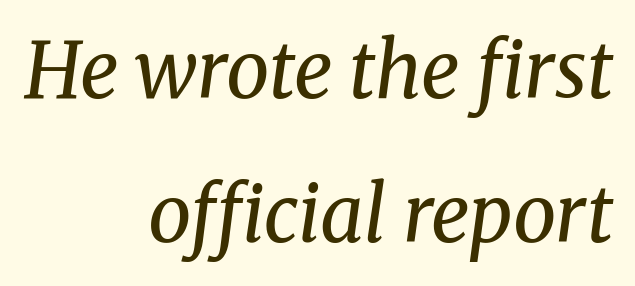
Would a proofreader flag this as italicized? Yes. The face used here is rendered with its standard letterfit. Each stroke keeps to a modest, everyday thickness or less. A serif font was chosen for this passage.
